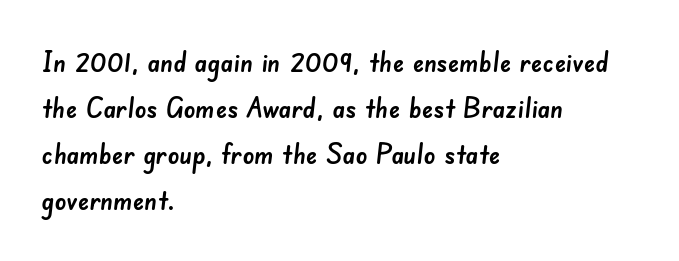
Each word holds together tightly as a unit, with standard inter-letter gaps. No feet cap the strokes, marking this as sans-serif type. The passage shown is typed in a proportional face where columns would drift. Evenly set lines give the paragraph a standard silhouette.
